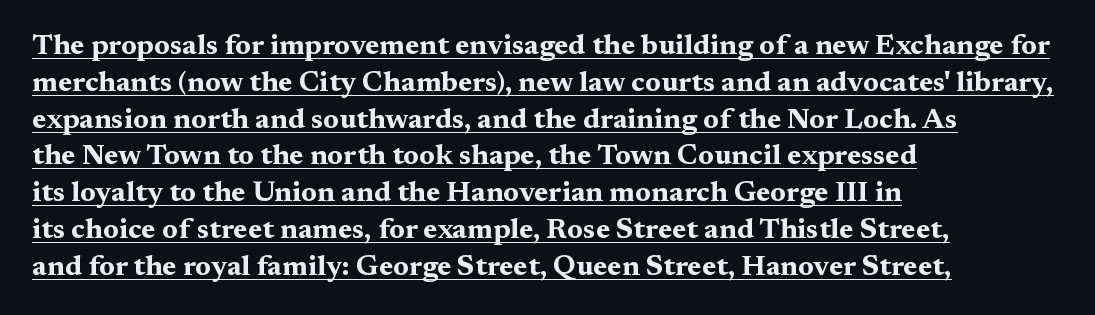
Q: Is the text bold? A: Yes.
Q: Is the text italic (slanted)? A: No, it is upright.
Q: Is the typeface a serif or a sans-serif typeface? A: Serif.
Q: Is the text underlined? A: Yes.
Q: How is the paragraph aligned? A: Left-aligned.
Q: Is the spacing between letters normal or unusually wide? A: Normal.
Q: Is the spacing between lines tight, normal or loose? A: Normal.
Q: Width (condensed, normal, or wide)? A: Wide.
Q: Stroke contrast? A: Medium.
Q: x-height? A: Medium.
Q: Monospaced? A: No.
